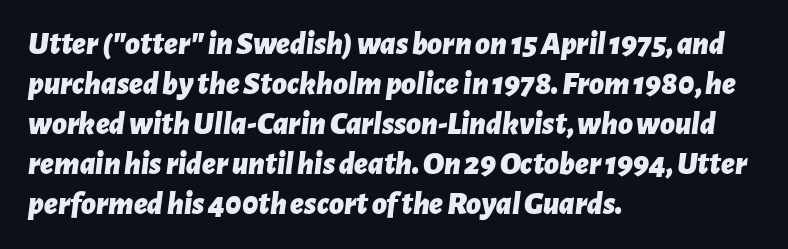
Rule under the text: the space is simply empty. Proportional: the letters do not fall into vertical columns. Vertical spacing — default. Does the lettering tilt? It does — this is italic.
